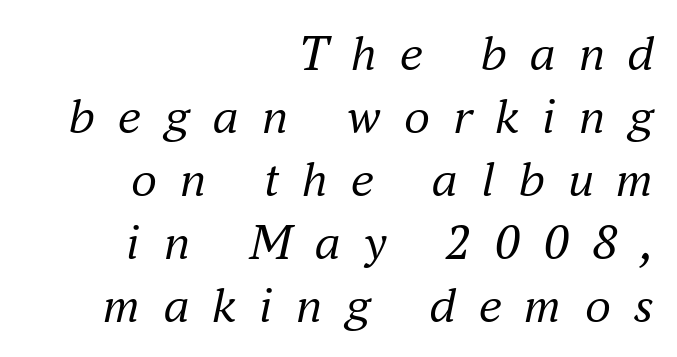
The face used here is proportionally spaced, like ordinary book or web type. Posture: slanted. Note: serifs present on the glyphs. The ragged edge is on the left, which tells us the setting is flush right. Tracking here is generous; glyphs stand well apart from one another. No extra ink here — the face is not bold.
